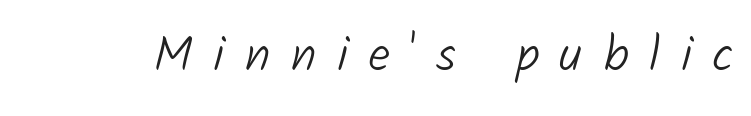
{"serif": "no", "bold": "no", "weight": "light", "width": "normal", "stroke_contrast": "low", "x_height": "medium", "monospaced": "no", "underline": "no", "letter_spacing": "wide", "letter_spacing_em": 0.42, "glyph_px": 49}
